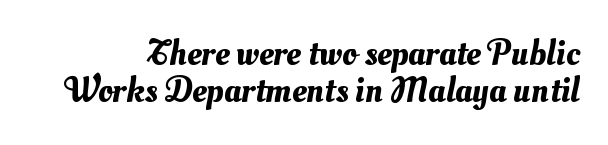
Underline: absent. Characters follow at the spacing the type designer built in. The vertical gap from one line to the next is small. Character widths vary here, with narrow letters taking less room than wide ones.
